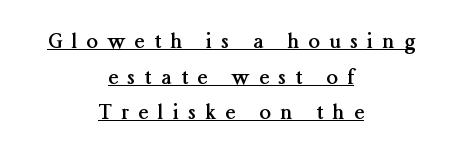
The image shows 20 px bold type, upright; set centered, line spacing 1.78x, unusually wide letter spacing (+0.48 em), underlined.
